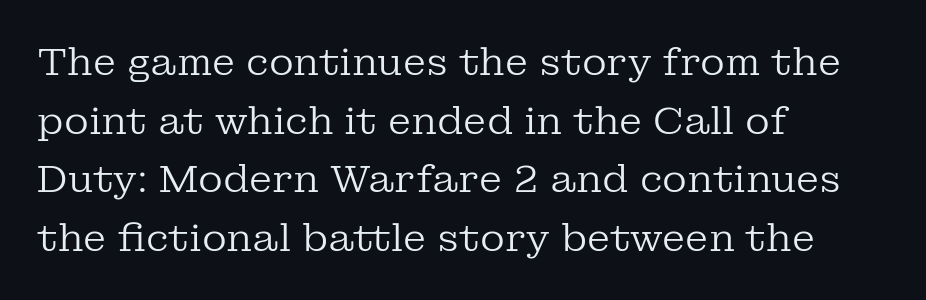
{"serif": "yes", "italic": "no", "bold": "no", "weight": "regular", "width": "normal", "stroke_contrast": "low", "x_height": "medium", "monospaced": "no", "underline": "no", "align": "left", "line_spacing": "normal", "line_spacing_ratio": 1.54, "letter_spacing": "normal", "letter_spacing_em": 0.0, "glyph_px": 38}
